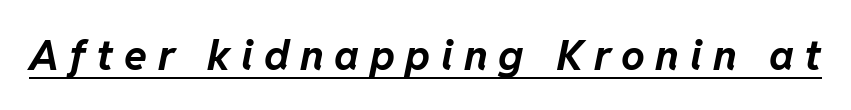
The image shows 42 px bold type, italic (leaning right); set unusually wide letter spacing (+0.25 em), underlined; low stroke contrast and a medium x-height.
